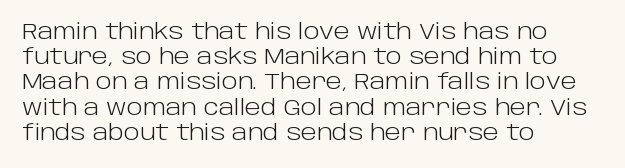
The letterforms sit shoulder to shoulder at normal distance. Typeset ragged right — the left edge is the straight one. The lettering holds an erect, upright posture throughout. Vertical stems look standard width or narrower in stroke. Beneath every word, the page is bare.
